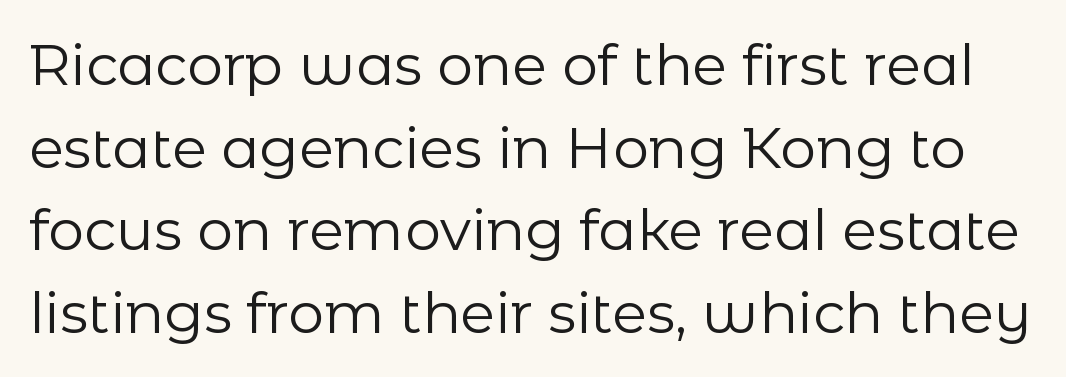
Q: Is the text bold? A: No.
Q: Is the text italic (slanted)? A: No, it is upright.
Q: Is the typeface a serif or a sans-serif typeface? A: Sans-serif.
Q: Is the text underlined? A: No.
Q: Is the spacing between letters normal or unusually wide? A: Normal.
Q: Is the spacing between lines tight, normal or loose? A: Normal.
Q: Width (condensed, normal, or wide)? A: Normal.
Q: Stroke contrast? A: Low.
Q: x-height? A: Medium.
Q: Monospaced? A: No.
